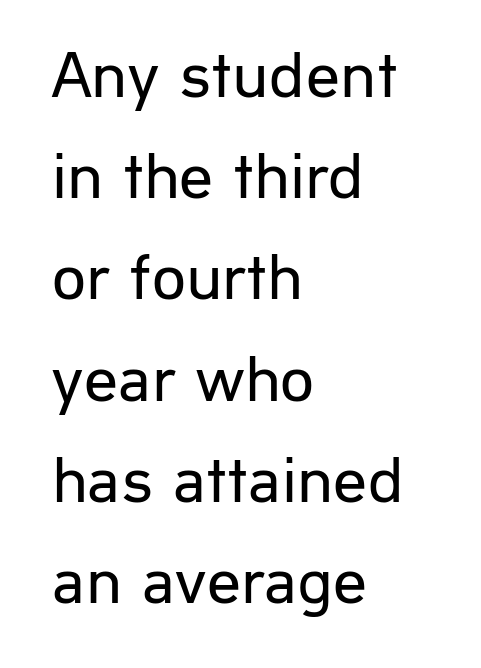
A student would call this left alignment; a typographer would say flush left, rag right. Each word holds together tightly as a unit, with standard inter-letter gaps. These lines sit exactly where default settings would place them. Note the varied advance widths — an 'i' is clearly narrower than an 'm'. Words float on clear page, feet unadorned. No chunkiness to these letters — they're not bold.
